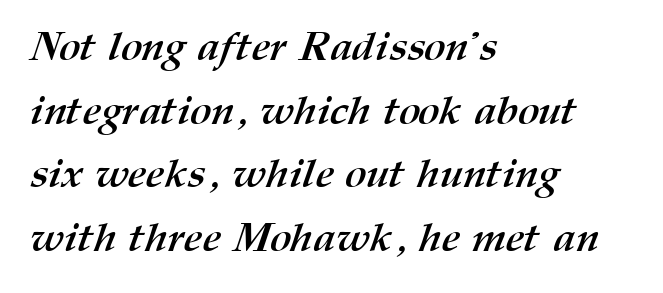
Q: Is the text bold? A: Yes.
Q: Is the text underlined? A: No.
Q: How is the paragraph aligned? A: Left-aligned.
Q: Is the spacing between letters normal or unusually wide? A: Normal.
Q: Is the spacing between lines tight, normal or loose? A: Normal.
Q: Width (condensed, normal, or wide)? A: Normal.
Q: Stroke contrast? A: Medium.
Q: x-height? A: Medium.
Q: Monospaced? A: No.
